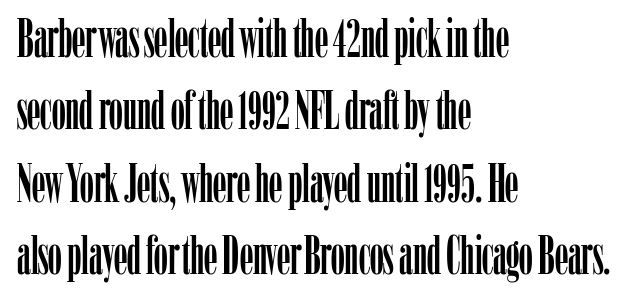
{"serif": "yes", "italic": "no", "width": "condensed", "stroke_contrast": "low", "x_height": "medium", "monospaced": "no", "underline": "no", "align": "left", "line_spacing": "normal", "line_spacing_ratio": 1.34, "letter_spacing": "normal", "letter_spacing_em": 0.0, "glyph_px": 54}
